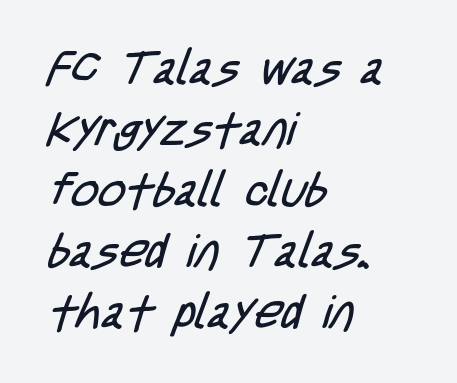
A normal amount of white space separates one row of letters from the next. Leftover space on each line is placed entirely after the last word. Here the designer chose a conventional face with non-uniform glyph widths. Each letter's strokes conclude bluntly, with no projecting serifs. Tracking value appears to be zero — textbook default spacing. Check under the words: just untouched page.
